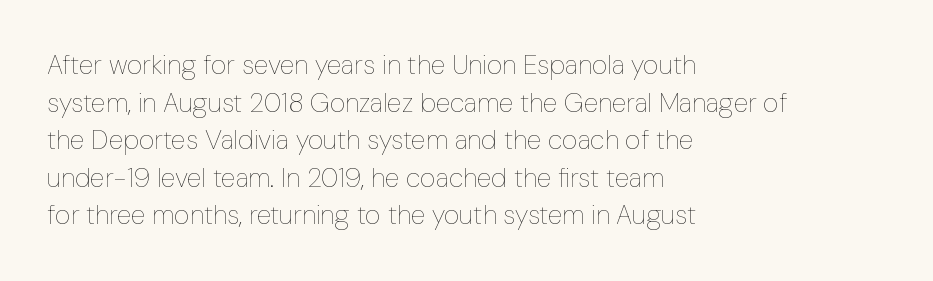
Notice how the stems are strictly vertical — no italics here. A bare baseline throughout the passage. Inter-character spacing is left at the font's built-in metrics. Vertical spacing — default. The ragged edge is on the right, which tells us the setting is flush left. The font sits on the lighter half of the weight spectrum, regular included.
